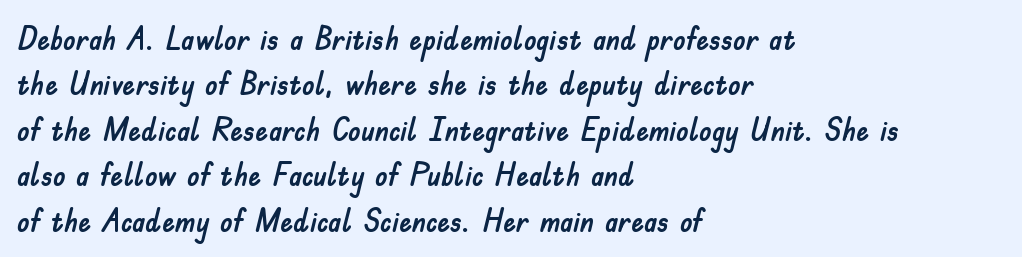
If you measured baseline to baseline, you'd find a middling distance. Short note: letters normally spaced. Varying glyph widths throughout — classic text-font behaviour.
